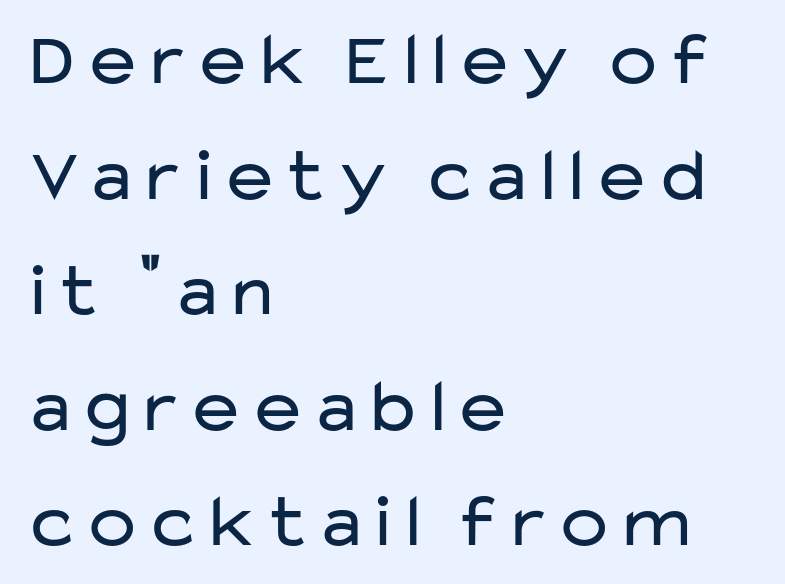
{"serif": "no", "italic": "no", "bold": "no", "weight": "regular", "width": "wide", "stroke_contrast": "low", "x_height": "medium", "monospaced": "no", "underline": "no", "align": "left", "line_spacing": "normal", "line_spacing_ratio": 1.52, "letter_spacing": "normal", "letter_spacing_em": 0.0, "glyph_px": 76}
